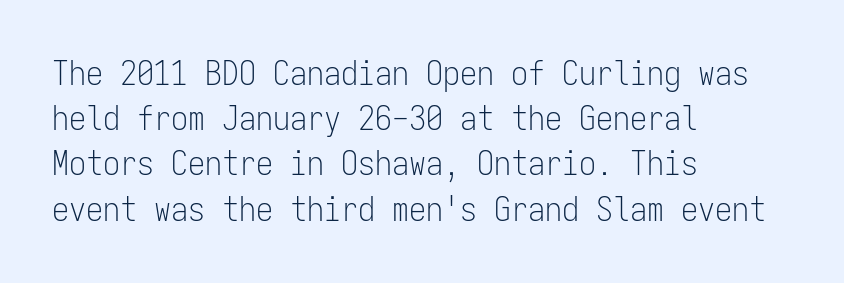
The image shows 34 px light, condensed sans-serif type, upright, monospaced; set left-aligned, normal line spacing (1.33x), normal letter spacing, not underlined; low stroke contrast and a medium x-height.
